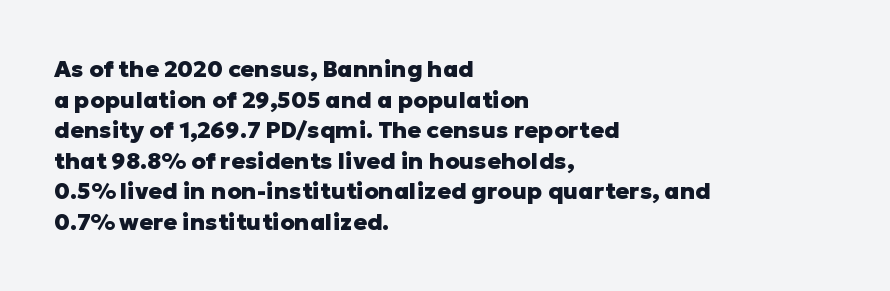
Q: Is the text bold? A: Yes.
Q: Is the text italic (slanted)? A: No, it is upright.
Q: Is the text underlined? A: No.
Q: How is the paragraph aligned? A: Left-aligned.
Q: Is the spacing between letters normal or unusually wide? A: Normal.
Q: Is the spacing between lines tight, normal or loose? A: Normal.
